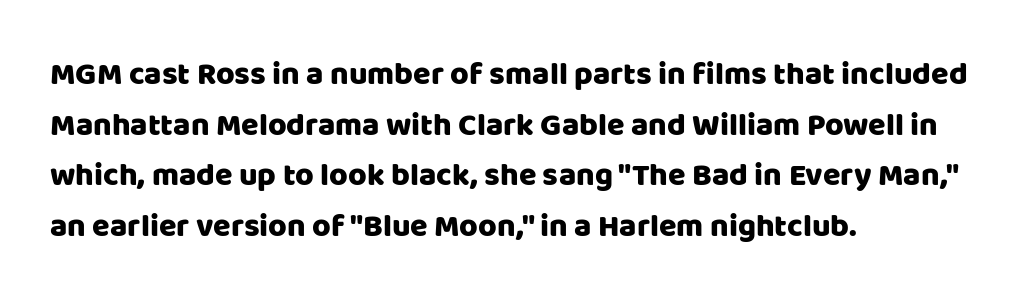
Q: Is the text italic (slanted)? A: No, it is upright.
Q: Is the typeface a serif or a sans-serif typeface? A: Sans-serif.
Q: Is the text underlined? A: No.
Q: How is the paragraph aligned? A: Left-aligned.
Q: Is the spacing between letters normal or unusually wide? A: Normal.
Q: Is the spacing between lines tight, normal or loose? A: Normal.
Q: Width (condensed, normal, or wide)? A: Normal.
Q: Stroke contrast? A: Low.
Q: x-height? A: Large.
Q: Monospaced? A: No.
